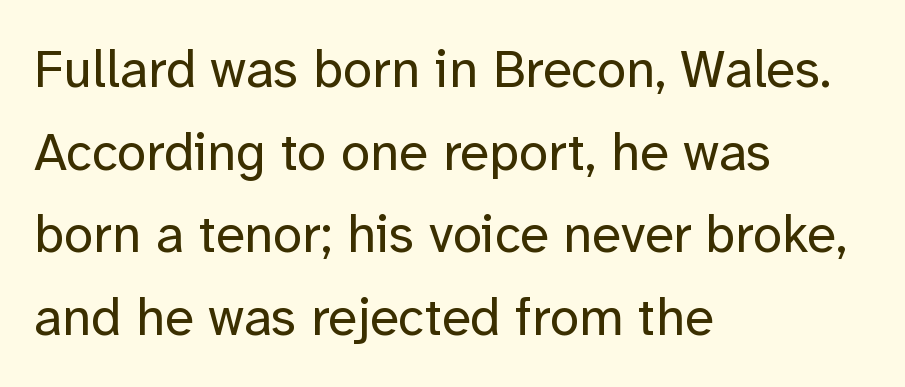
{"serif": "no", "italic": "no", "bold": "no", "weight": "regular", "width": "normal", "stroke_contrast": "low", "x_height": "medium", "monospaced": "no", "underline": "no", "align": "left", "line_spacing": "normal", "line_spacing_ratio": 1.56, "letter_spacing": "normal", "letter_spacing_em": 0.0, "glyph_px": 53}
